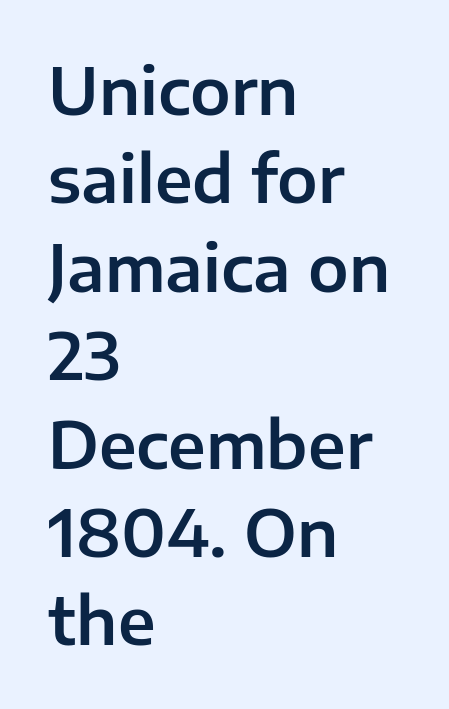
{"serif": "no", "italic": "no", "width": "normal", "stroke_contrast": "low", "x_height": "medium", "monospaced": "no", "underline": "no", "align": "left", "line_spacing": "normal", "line_spacing_ratio": 1.36, "letter_spacing": "normal", "letter_spacing_em": 0.0, "glyph_px": 65}
